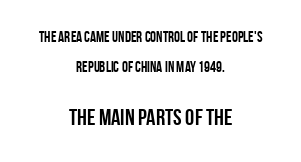
{"italic": "no", "bold": "yes", "underline": "no", "align": "center", "line_spacing": "loose", "line_spacing_ratio": 1.97, "letter_spacing": "normal", "letter_spacing_em": 0.0, "larger_block": "second", "size_ratio": 1.53, "glyph_px": 23}
